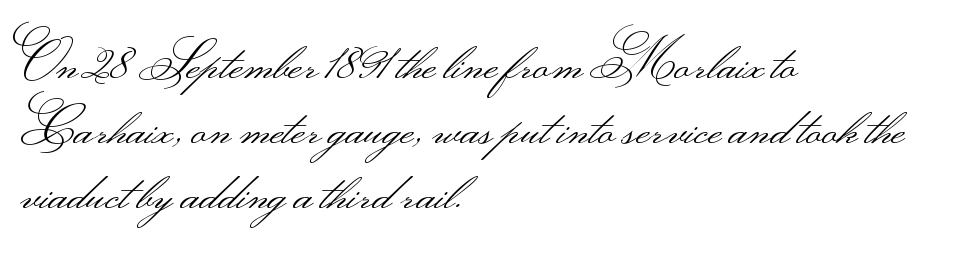
Q: Is the text bold? A: No.
Q: Is the text italic (slanted)? A: Yes.
Q: Is the typeface a serif or a sans-serif typeface? A: Sans-serif.
Q: Is the text underlined? A: No.
Q: How is the paragraph aligned? A: Left-aligned.
Q: Is the spacing between letters normal or unusually wide? A: Normal.
Q: Width (condensed, normal, or wide)? A: Wide.
Q: Stroke contrast? A: Medium.
Q: Monospaced? A: No.
